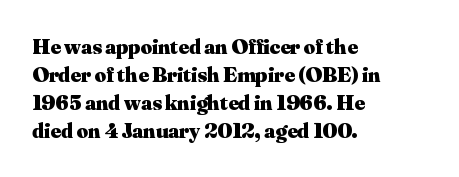
The passage is arranged the way most books set body copy — flush left. No word sits above an underline. Nobody touched the tracking dial on this one. Stroke thickness is high; the sample reads as a true bold.
